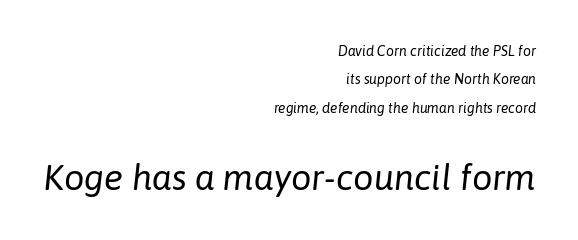
{"italic": "yes", "lean": "right", "slant_degrees": 6, "bold": "no", "weight": "regular", "width": "normal", "stroke_contrast": "low", "x_height": "medium", "monospaced": "no", "underline": "no", "align": "right", "line_spacing": "loose", "line_spacing_ratio": 2.02, "letter_spacing": "normal", "letter_spacing_em": 0.0, "larger_block": "second", "size_ratio": 2.57, "glyph_px": 36}
